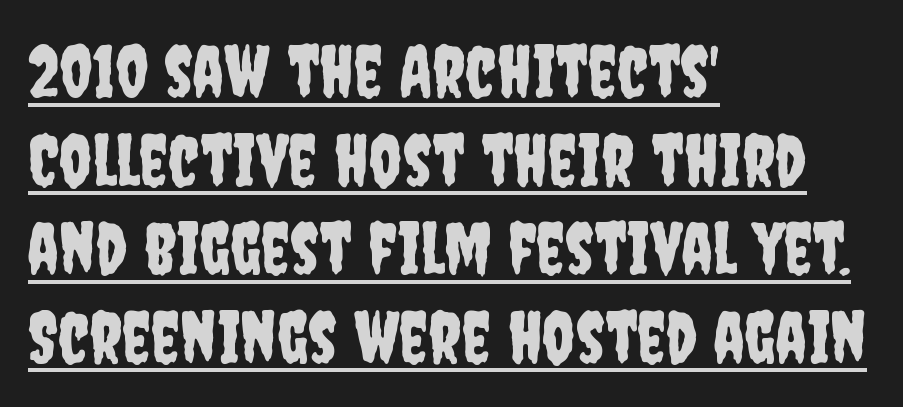
Reading down the block, your eye returns to a fixed left position each line. The rendering uses natural spacing where letterforms have individual widths. Italic? Not at all — the glyphs are vertical. You can see a thin bar hugging the bottom of the glyphs. What stands out about the letter spacing? Nothing — it is the standard amount.
